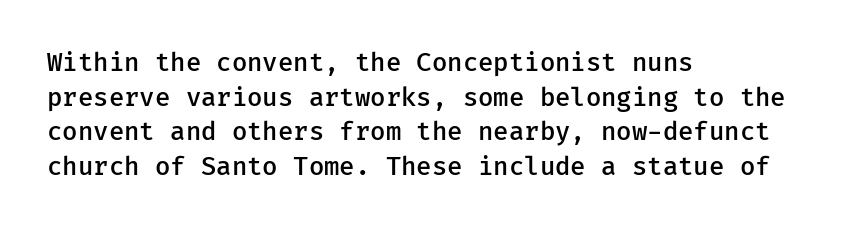
Q: Is the text bold? A: Semi-bold.
Q: Is the text italic (slanted)? A: No, it is upright.
Q: Is the text underlined? A: No.
Q: How is the paragraph aligned? A: Left-aligned.
Q: Is the spacing between letters normal or unusually wide? A: Normal.
Q: Is the spacing between lines tight, normal or loose? A: Normal.
